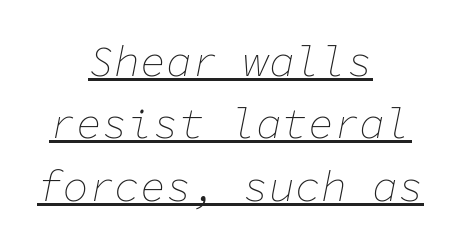
The image shows 43 px thin type, italic (leaning right), monospaced; set centered, normal line spacing (1.45x), normal letter spacing, underlined; low stroke contrast and a medium x-height.
